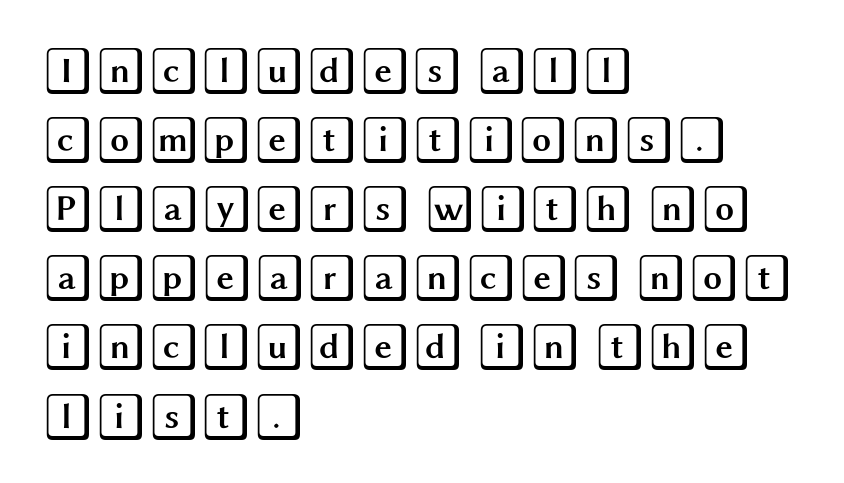
The image shows 48 px wide type, upright; set left-aligned, normal line spacing (1.44x), normal letter spacing, not underlined; a large x-height.
